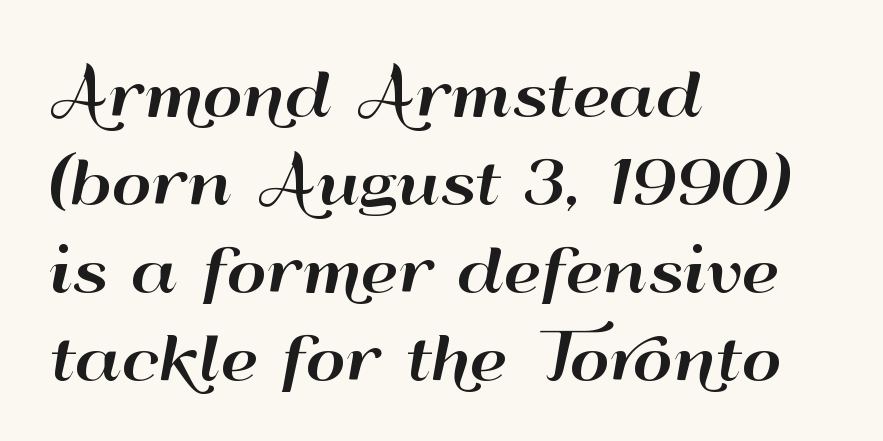
{"serif": "no", "width": "wide", "stroke_contrast": "high", "x_height": "small", "monospaced": "no", "underline": "no", "align": "left", "line_spacing": "normal", "line_spacing_ratio": 1.44, "letter_spacing": "normal", "letter_spacing_em": 0.0, "glyph_px": 61}
